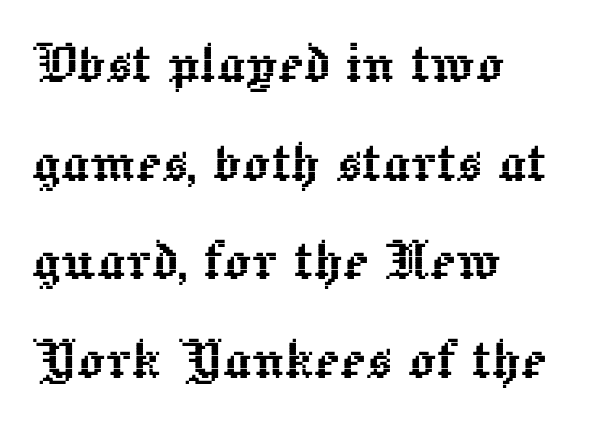
The image shows 68 px text type, upright; set left-aligned, normal line spacing (1.45x), normal letter spacing, not underlined; a medium x-height.
